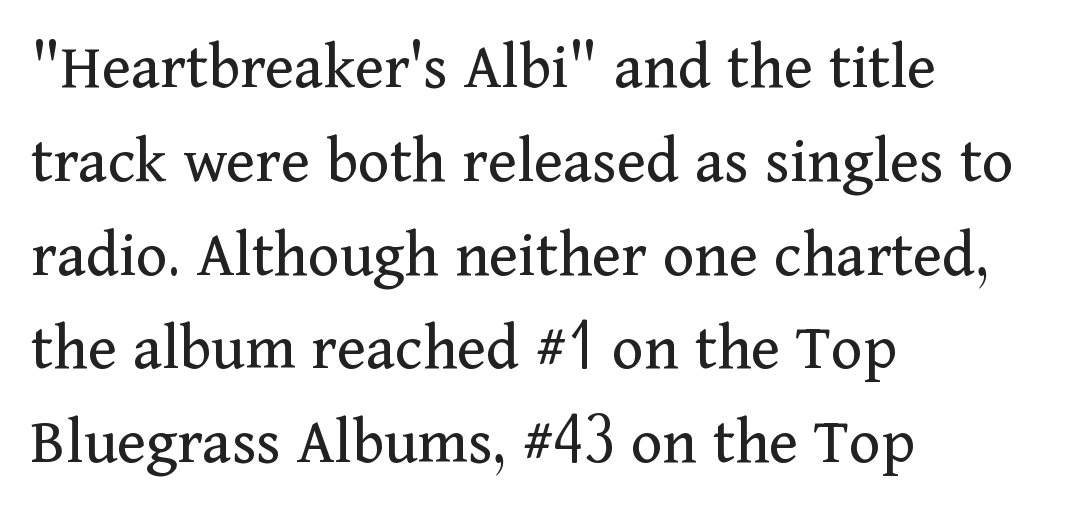
{"serif": "yes", "italic": "no", "bold": "no", "weight": "regular", "width": "normal", "stroke_contrast": "medium", "x_height": "medium", "monospaced": "no", "underline": "no", "align": "left", "line_spacing": "normal", "line_spacing_ratio": 1.4, "letter_spacing": "normal", "letter_spacing_em": 0.0, "glyph_px": 67}
